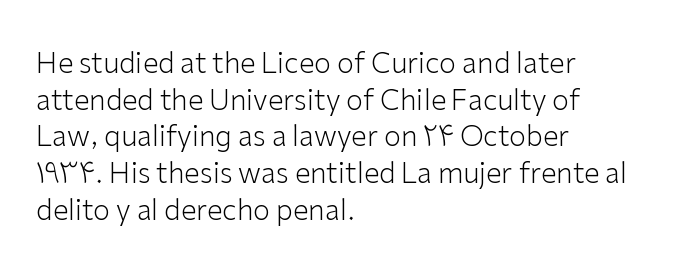
Q: Is the text bold? A: No.
Q: Is the text italic (slanted)? A: No, it is upright.
Q: Is the typeface a serif or a sans-serif typeface? A: Sans-serif.
Q: Is the text underlined? A: No.
Q: How is the paragraph aligned? A: Left-aligned.
Q: Is the spacing between letters normal or unusually wide? A: Normal.
Q: Is the spacing between lines tight, normal or loose? A: Normal.
Q: Width (condensed, normal, or wide)? A: Normal.
Q: Stroke contrast? A: Low.
Q: x-height? A: Medium.
Q: Monospaced? A: No.
